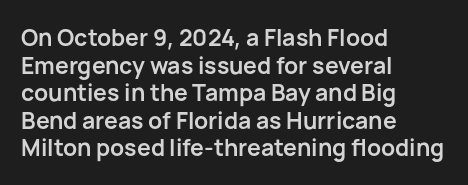
The letters stand upright; this is a roman face. Each word holds together tightly as a unit, with standard inter-letter gaps. Underline: absent. Notice how thick the strokes are: this is what a full bold looks like. The setting favours the left margin, as ordinary paragraphs usually do.
